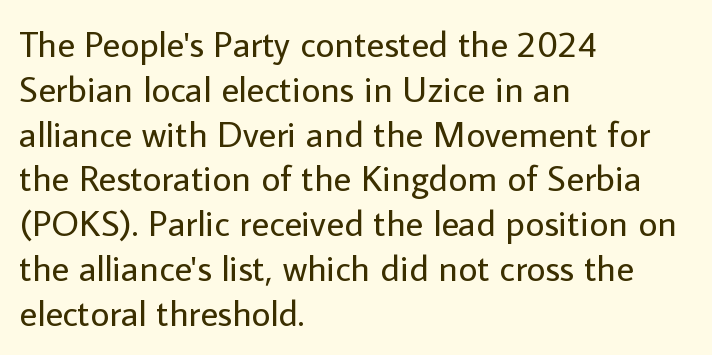
The image shows 37 px regular-weight sans-serif type, upright; set left-aligned, line spacing 1.21x, normal letter spacing, not underlined; low stroke contrast and a medium x-height.
